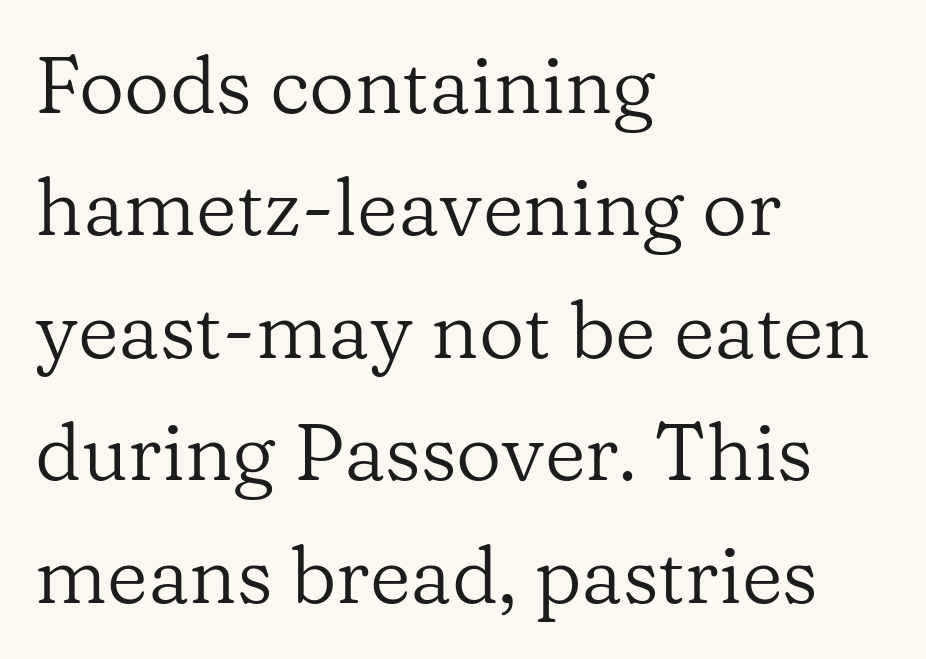
The image shows 79 px regular-weight serif type, upright; set left-aligned, normal line spacing (1.55x), normal letter spacing, not underlined; low stroke contrast and a medium x-height.
